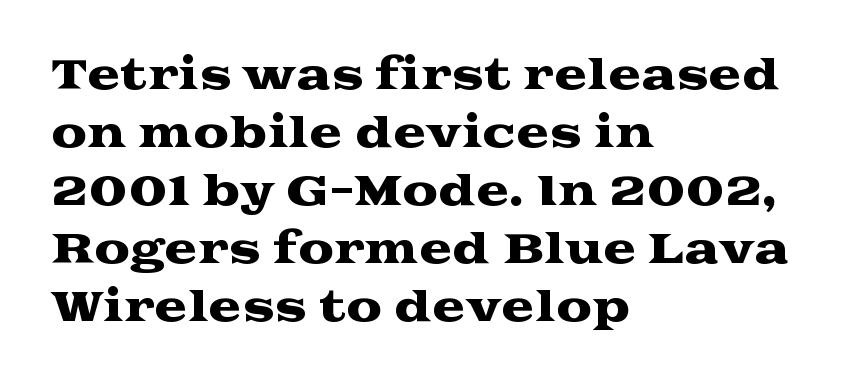
Does extra space separate the letters? No, they use regular spacing. Quick note: interline space is typical. It's the straight-up-and-down kind of type. Layout note: lines flush left. The space directly below the letters is spotless. Think of a printed novel: that variable character pitch is what you see here.
